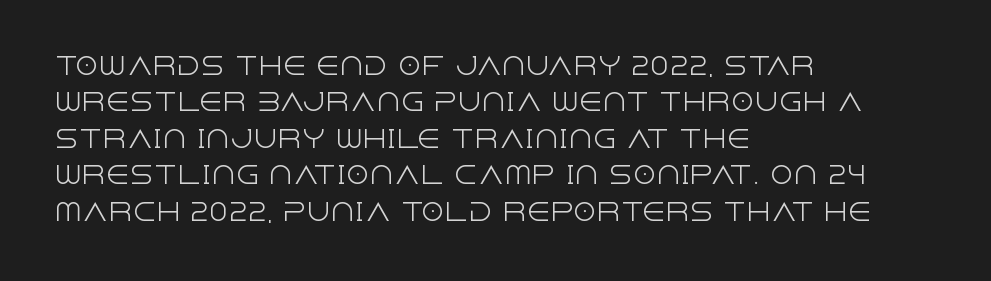
The foot of each line stays bare and open. These lines stack with their left ends in a neat column. Italic: no, the glyphs are upright roman. These lines sit exactly where default settings would place them.
